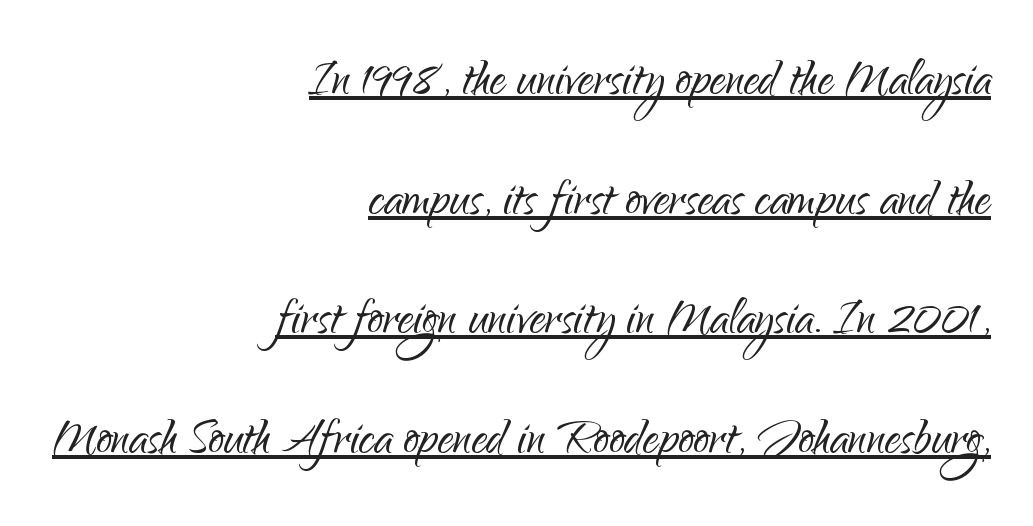
Q: Is the text bold? A: No.
Q: Is the text italic (slanted)? A: Yes.
Q: Is the typeface a serif or a sans-serif typeface? A: Sans-serif.
Q: Is the text underlined? A: Yes.
Q: How is the paragraph aligned? A: Right-aligned.
Q: Is the spacing between letters normal or unusually wide? A: Normal.
Q: Is the spacing between lines tight, normal or loose? A: Loose.
Q: Width (condensed, normal, or wide)? A: Normal.
Q: Stroke contrast? A: Low.
Q: x-height? A: Small.
Q: Monospaced? A: No.
